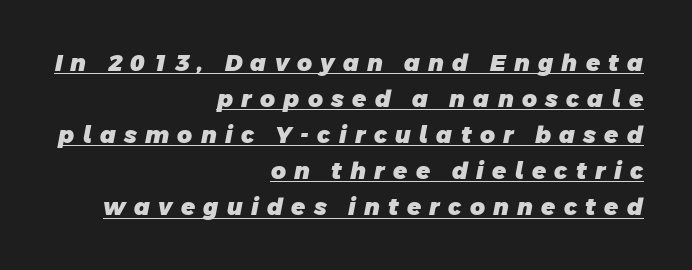
{"bold": "yes", "underline": "yes", "align": "right", "line_spacing": "normal", "line_spacing_ratio": 1.57, "letter_spacing": "wide", "letter_spacing_em": 0.36, "glyph_px": 23}
